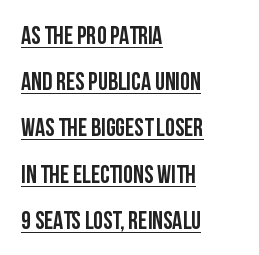
The image shows 25 px text type, upright; set left-aligned, line spacing 1.85x, normal letter spacing, underlined.
